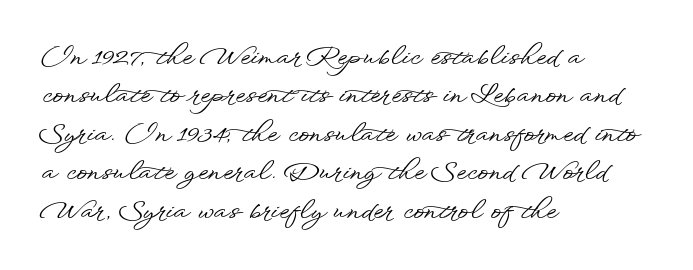
The image shows 26 px text type; set left-aligned, normal line spacing (1.48x), normal letter spacing, not underlined.
